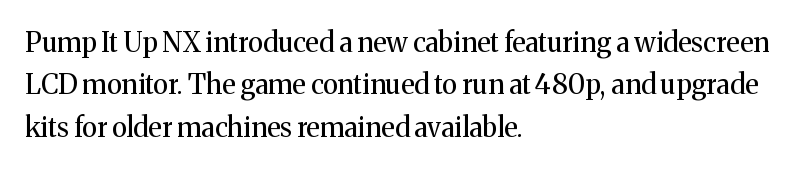
The image shows 27 px text type, upright; set left-aligned, normal line spacing (1.57x), normal letter spacing, not underlined.
